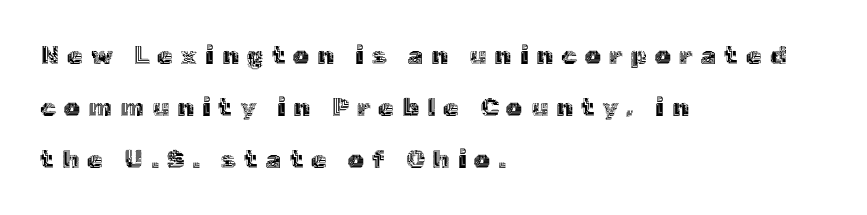
Leftover space on each line is placed entirely after the last word. The lines are spread far apart with generous leading. The gap between lines stays unmarked. Between one letter and the next there's a generous, obvious gap. Style check: upright.
